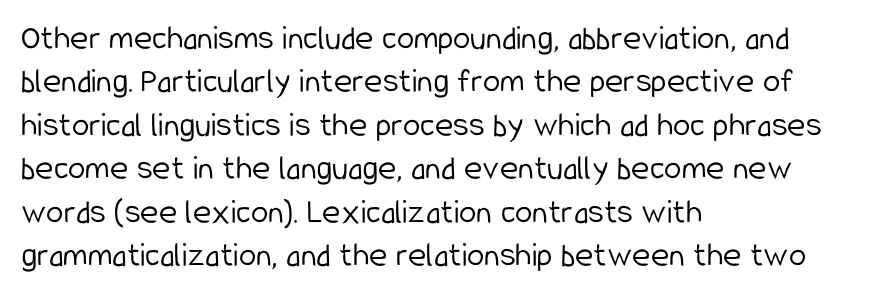
The image shows 35 px light, condensed sans-serif type, upright; set left-aligned, line spacing 1.24x, normal letter spacing, not underlined; low stroke contrast and a medium x-height.
